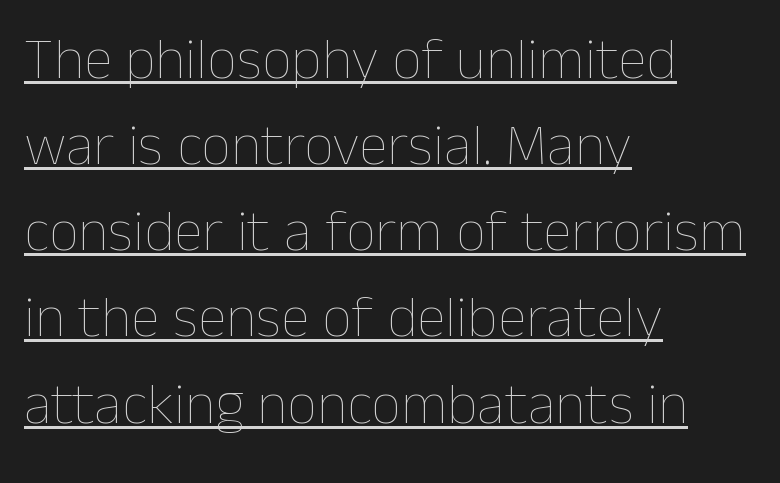
{"italic": "no", "bold": "no", "weight": "thin", "width": "normal", "stroke_contrast": "low", "x_height": "medium", "monospaced": "no", "underline": "yes", "align": "left", "line_spacing": "normal", "line_spacing_ratio": 1.46, "letter_spacing": "normal", "letter_spacing_em": 0.0, "glyph_px": 59}
